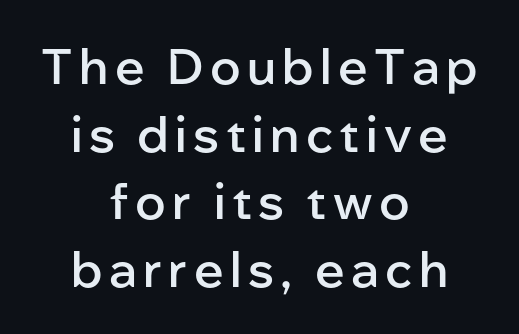
The text block is weighted toward neither margin, spreading evenly from the middle. Only glyphs here, with clear space below each row. Character widths vary here, with narrow letters taking less room than wide ones. Quick note: interline space is typical.
